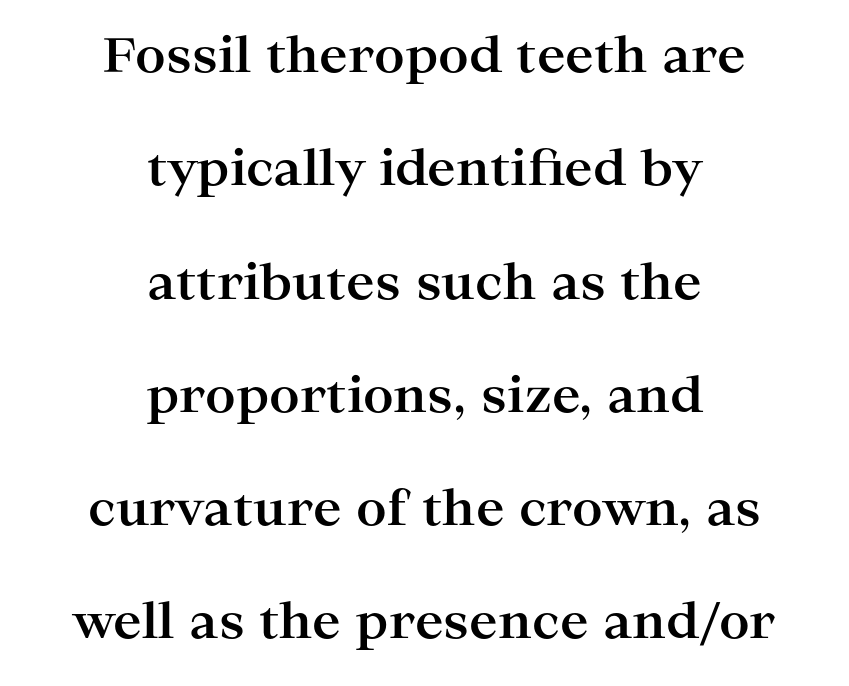
The image shows 48 px bold, wide serif type, upright; set centered, loose line spacing (2.36x), normal letter spacing, not underlined; high stroke contrast and a medium x-height.
